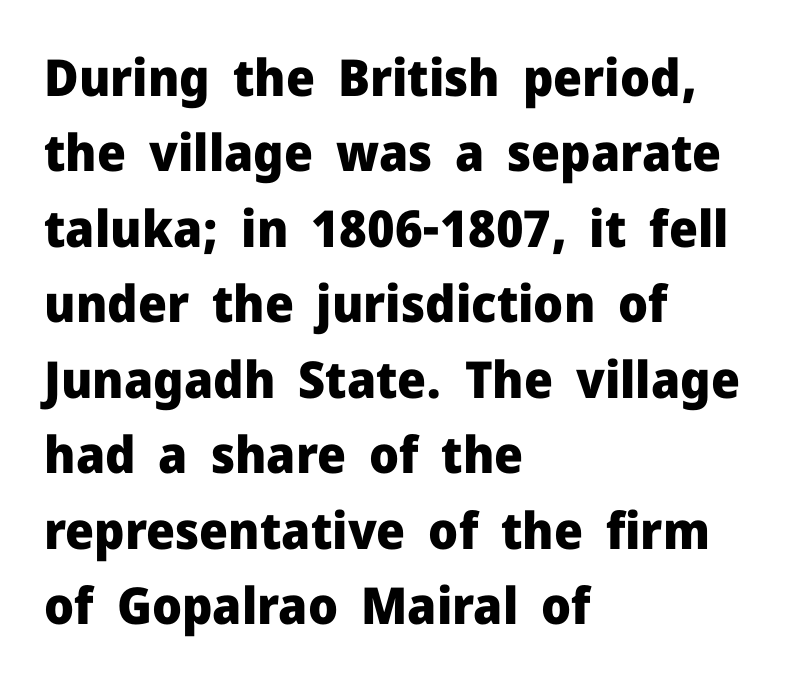
{"serif": "no", "italic": "no", "bold": "yes", "weight": "heavy", "width": "normal", "stroke_contrast": "low", "x_height": "medium", "monospaced": "no", "underline": "no", "align": "left", "line_spacing": "normal", "line_spacing_ratio": 1.48, "letter_spacing": "normal", "letter_spacing_em": 0.0, "glyph_px": 51}
